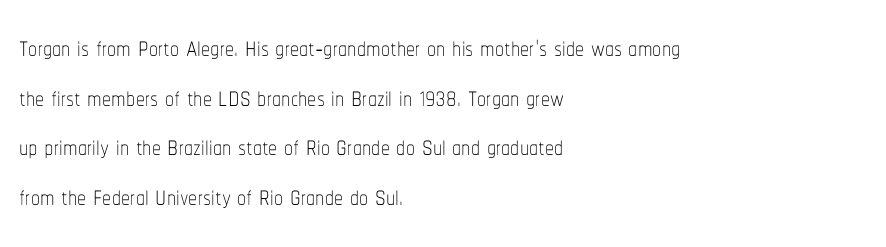
Weight: regular or lighter. The rendering uses natural spacing where letterforms have individual widths. Check the space under the baseline: it is left empty. These lines sit exactly where default settings would place them. There is no visible air inserted between adjacent glyphs.
